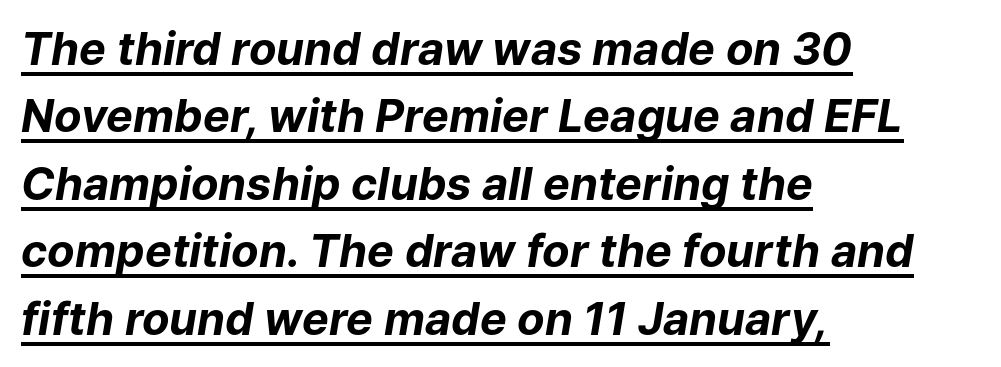
The image shows 45 px bold type, italic (leaning right); set left-aligned, normal line spacing (1.5x), normal letter spacing, underlined; low stroke contrast and a medium x-height.
